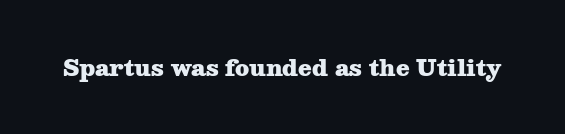
The image shows 22 px bold type, upright; set normal letter spacing, not underlined.
